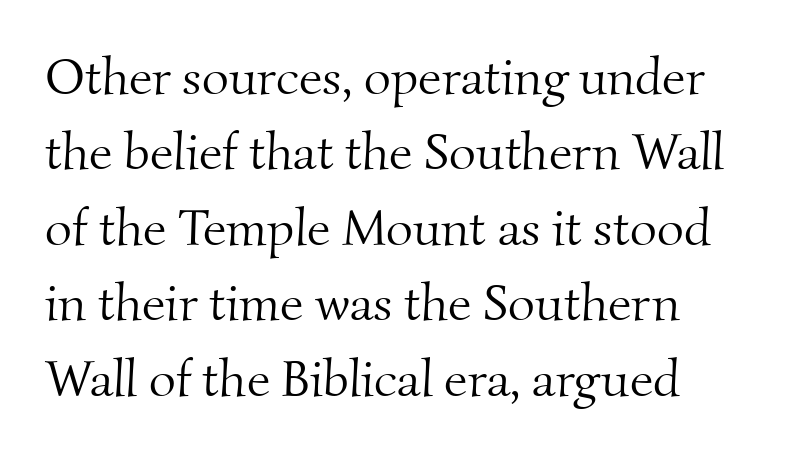
Q: Is the text bold? A: No.
Q: Is the typeface a serif or a sans-serif typeface? A: Serif.
Q: Is the text underlined? A: No.
Q: How is the paragraph aligned? A: Left-aligned.
Q: Is the spacing between letters normal or unusually wide? A: Normal.
Q: Is the spacing between lines tight, normal or loose? A: Normal.
Q: Width (condensed, normal, or wide)? A: Normal.
Q: Stroke contrast? A: Medium.
Q: x-height? A: Small.
Q: Monospaced? A: No.
